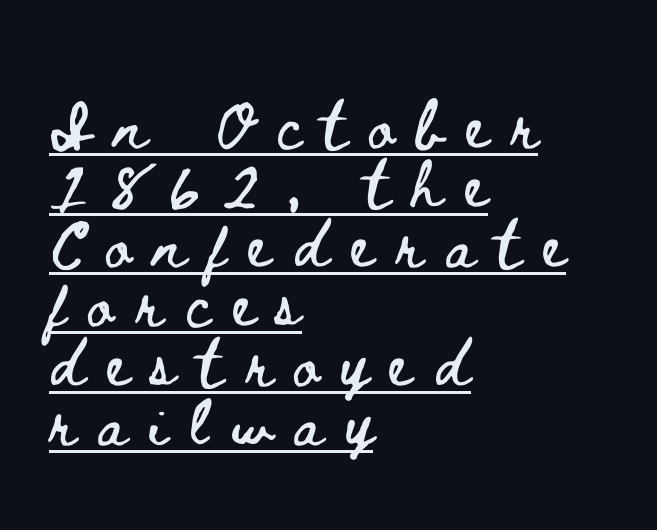
Q: Is the text italic (slanted)? A: Yes.
Q: Is the text underlined? A: Yes.
Q: How is the paragraph aligned? A: Left-aligned.
Q: Is the spacing between letters normal or unusually wide? A: Unusually wide.
Q: Is the spacing between lines tight, normal or loose? A: Tight.
Q: Width (condensed, normal, or wide)? A: Wide.
Q: Stroke contrast? A: Low.
Q: x-height? A: Small.
Q: Monospaced? A: No.
